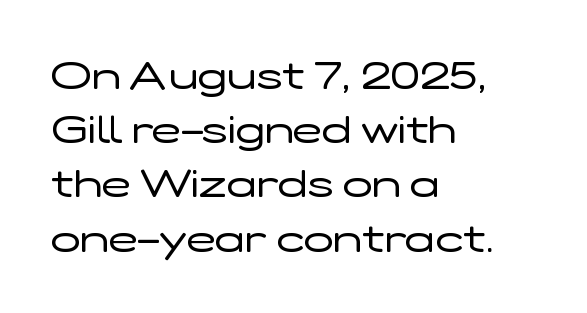
The image shows 39 px regular-weight, wide sans-serif type, upright; set left-aligned, normal line spacing (1.39x), normal letter spacing, not underlined; low stroke contrast and a medium x-height.
